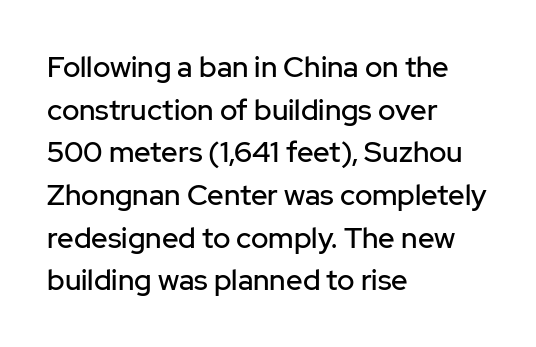
The image shows 29 px sans-serif type, upright; set left-aligned, normal line spacing (1.47x), normal letter spacing, not underlined; low stroke contrast and a medium x-height.
